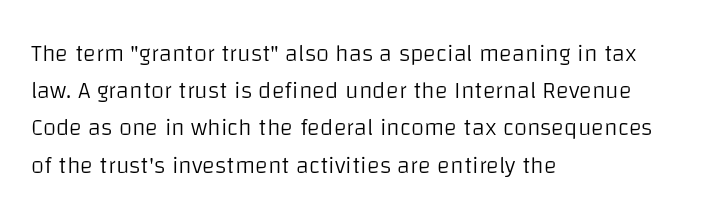
{"italic": "no", "bold": "no", "underline": "no", "align": "left", "line_spacing": "normal", "line_spacing_ratio": 1.55, "letter_spacing": "normal", "letter_spacing_em": 0.0, "glyph_px": 24}
